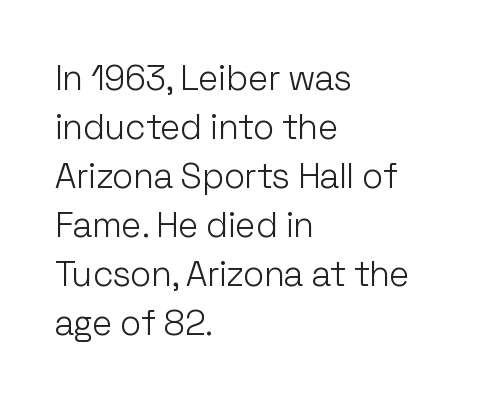
{"serif": "no", "italic": "no", "bold": "no", "weight": "light", "width": "normal", "stroke_contrast": "low", "x_height": "medium", "monospaced": "no", "underline": "no", "align": "left", "line_spacing": "normal", "line_spacing_ratio": 1.4, "letter_spacing": "normal", "letter_spacing_em": 0.0, "glyph_px": 35}
